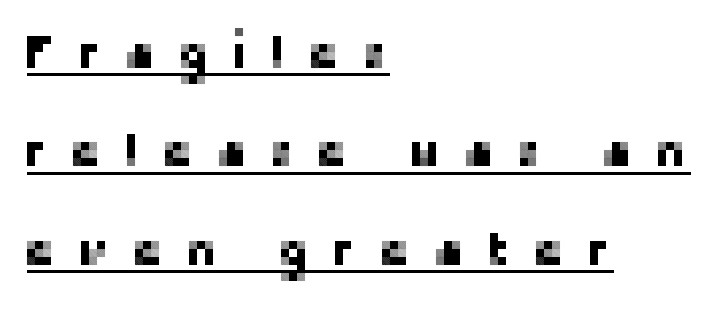
{"serif": "no", "italic": "no", "width": "normal", "stroke_contrast": "low", "x_height": "medium", "monospaced": "no", "underline": "yes", "align": "left", "line_spacing": "loose", "line_spacing_ratio": 2.05, "letter_spacing": "wide", "letter_spacing_em": 0.46, "glyph_px": 48}
